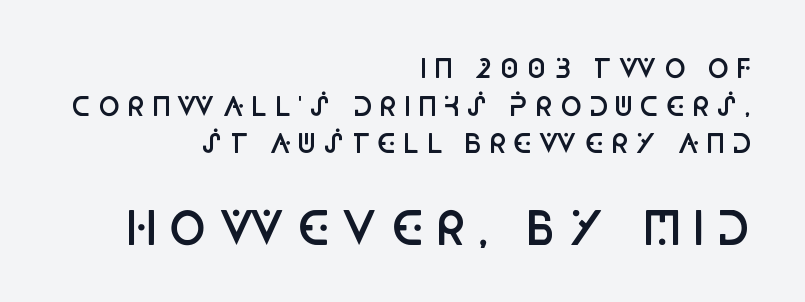
{"serif": "no", "italic": "no", "bold": "semi", "weight": "semibold", "width": "condensed", "stroke_contrast": "low", "x_height": "large", "monospaced": "no", "underline": "no", "align": "right", "line_spacing": "normal", "line_spacing_ratio": 1.45, "letter_spacing": "wide", "letter_spacing_em": 0.25, "larger_block": "second", "size_ratio": 1.73, "glyph_px": 45}
